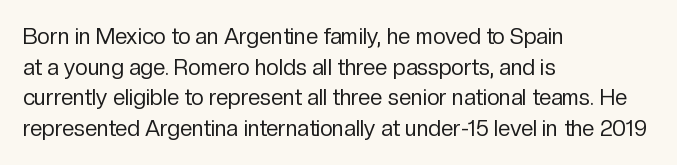
{"italic": "no", "bold": "no", "underline": "no", "align": "left", "line_spacing": "normal", "line_spacing_ratio": 1.39, "letter_spacing": "normal", "letter_spacing_em": 0.0, "glyph_px": 22}
